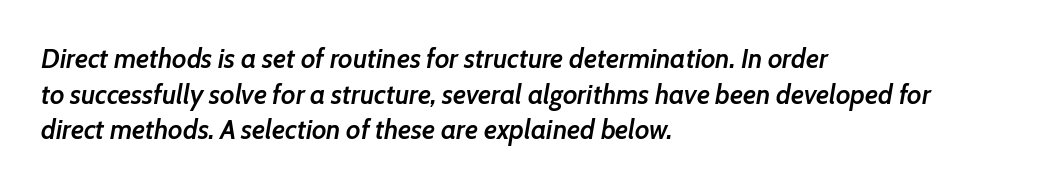
The rag falls on the right side of this text block. Look at the tracking — it's just the regular setting, nothing added. Reading down the column, the eye jumps a familiar distance to each next line. Does the lettering tilt? It does — this is italic. The characters look somewhat weighty, a semibold short of true bold. Check under the words: just untouched page.
